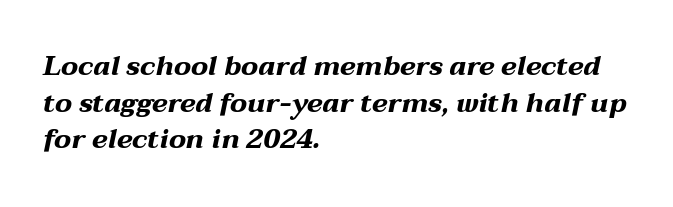
{"italic": "yes", "lean": "right", "slant_degrees": 12, "bold": "yes", "underline": "no", "align": "left", "line_spacing": "normal", "line_spacing_ratio": 1.36, "letter_spacing": "normal", "letter_spacing_em": 0.0, "glyph_px": 27}
